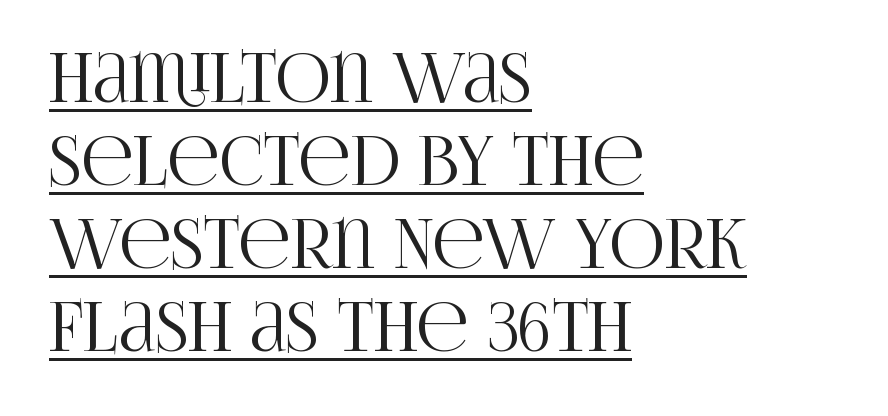
The image shows 68 px condensed serif type, upright; set left-aligned, line spacing 1.22x, normal letter spacing, underlined; high stroke contrast and a large x-height.
